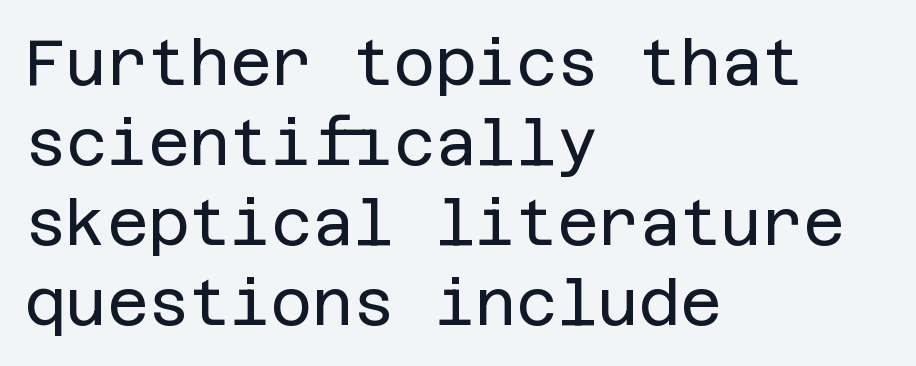
Q: Is the text bold? A: No.
Q: Is the text italic (slanted)? A: No, it is upright.
Q: Is the typeface a serif or a sans-serif typeface? A: Sans-serif.
Q: Is the text underlined? A: No.
Q: How is the paragraph aligned? A: Left-aligned.
Q: Is the spacing between letters normal or unusually wide? A: Normal.
Q: Is the spacing between lines tight, normal or loose? A: Normal.
Q: Width (condensed, normal, or wide)? A: Normal.
Q: Stroke contrast? A: Low.
Q: x-height? A: Large.
